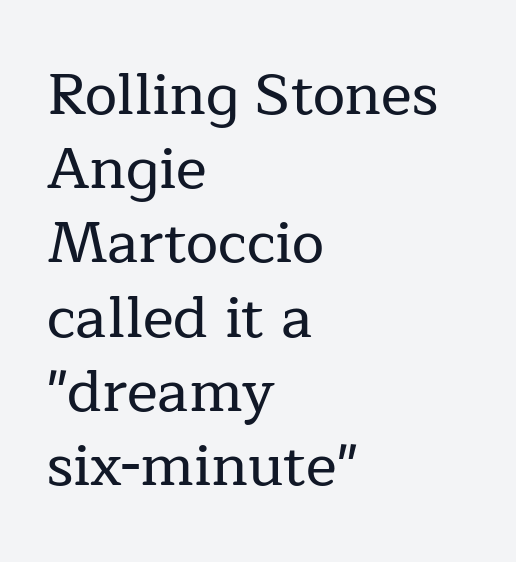
Q: Is the text italic (slanted)? A: No, it is upright.
Q: Is the typeface a serif or a sans-serif typeface? A: Serif.
Q: Is the text underlined? A: No.
Q: How is the paragraph aligned? A: Left-aligned.
Q: Is the spacing between letters normal or unusually wide? A: Normal.
Q: Is the spacing between lines tight, normal or loose? A: Normal.
Q: Width (condensed, normal, or wide)? A: Normal.
Q: Stroke contrast? A: Low.
Q: x-height? A: Medium.
Q: Monospaced? A: No.
